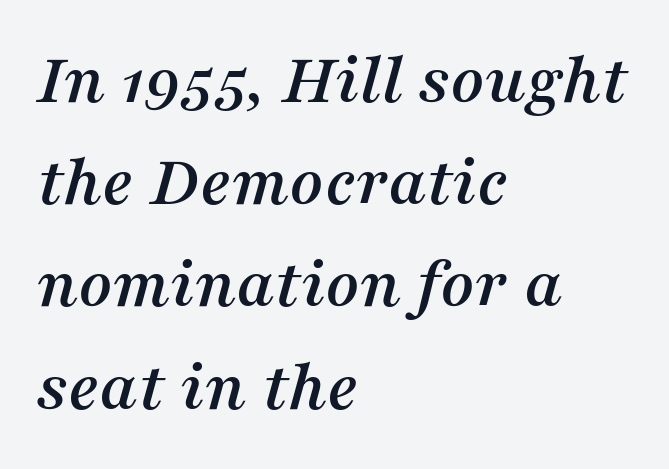
The image shows 73 px serif type, italic (leaning right); set left-aligned, normal line spacing (1.4x), normal letter spacing, not underlined; medium stroke contrast and a medium x-height.
